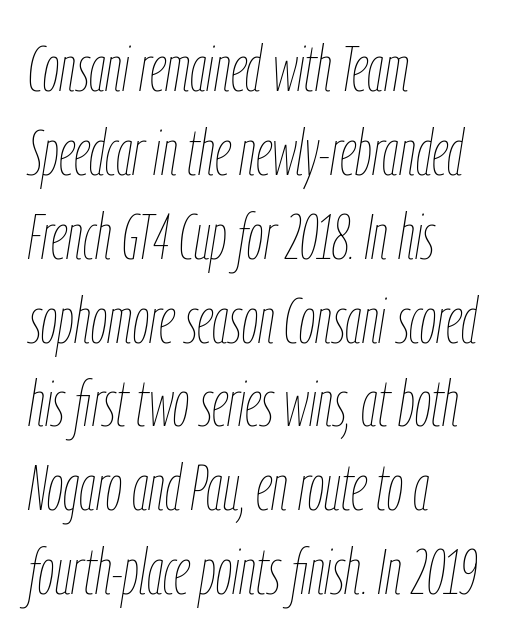
The image shows 65 px thin, condensed type, italic (leaning right); set left-aligned, normal line spacing (1.29x), normal letter spacing, not underlined; low stroke contrast and a medium x-height.
